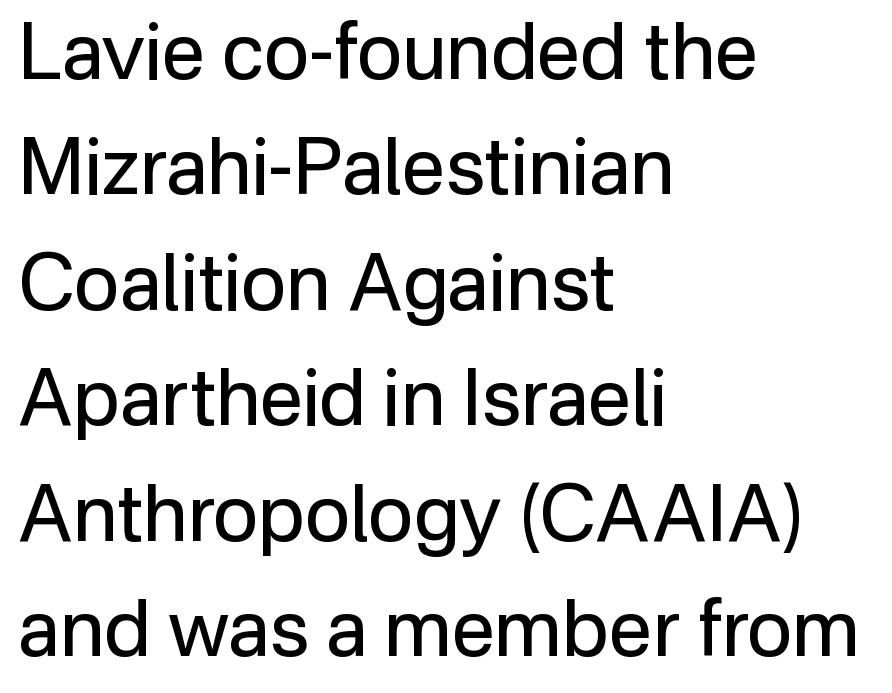
The image shows 78 px regular-weight sans-serif type, upright; set left-aligned, normal line spacing (1.48x), normal letter spacing, not underlined; low stroke contrast and a medium x-height.
